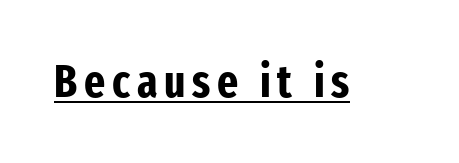
Q: Is the text bold? A: Yes.
Q: Is the text italic (slanted)? A: No, it is upright.
Q: Is the typeface a serif or a sans-serif typeface? A: Sans-serif.
Q: Is the text underlined? A: Yes.
Q: Width (condensed, normal, or wide)? A: Condensed.
Q: Stroke contrast? A: Low.
Q: x-height? A: Medium.
Q: Monospaced? A: No.
